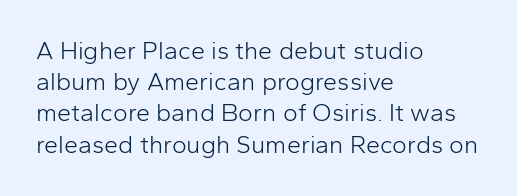
The image shows 25 px text type, upright; set left-aligned, normal line spacing (1.25x), normal letter spacing, not underlined.
